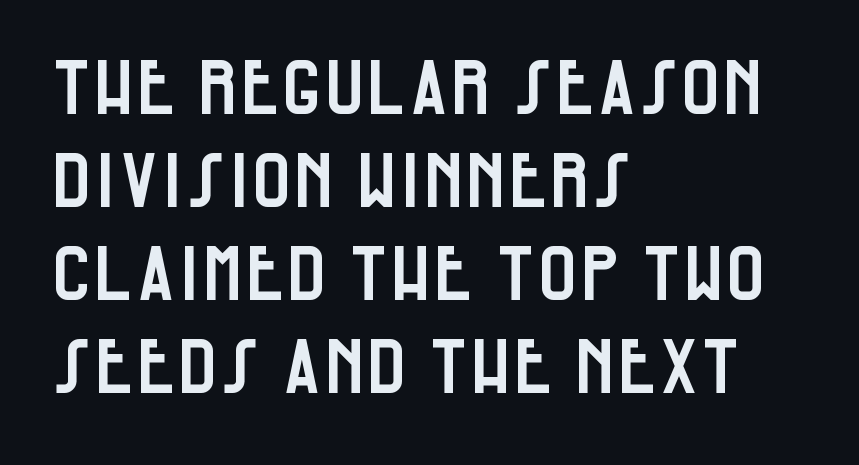
The image shows 75 px condensed sans-serif type, upright; set left-aligned, line spacing 1.24x, normal letter spacing, not underlined; low stroke contrast and a large x-height.
